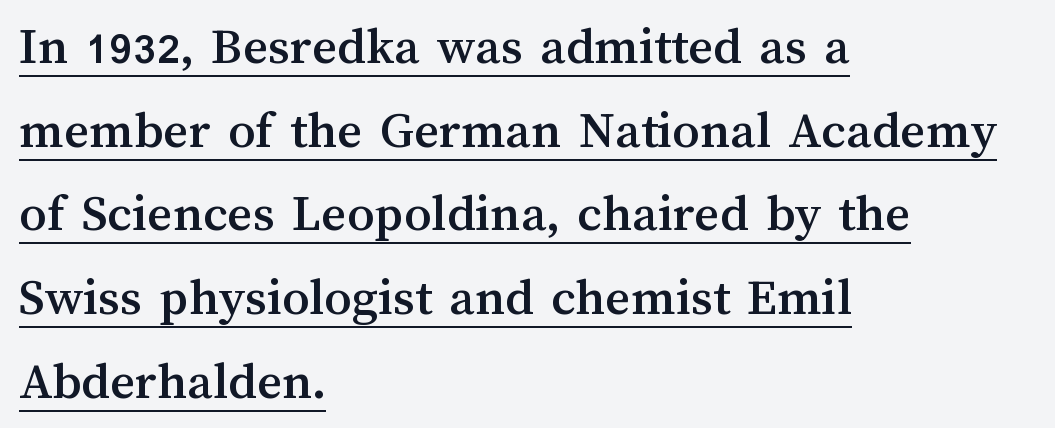
Alignment: flush left. The lettering holds an erect, upright posture throughout. Observe the ordinary spacing: letters are neighbours, not strangers. Is there much room between lines? A standard amount, neither cramped nor airy.
